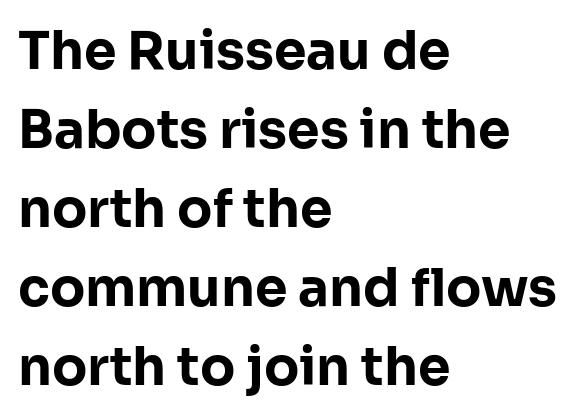
Q: Is the text bold? A: Yes.
Q: Is the text italic (slanted)? A: No, it is upright.
Q: Is the typeface a serif or a sans-serif typeface? A: Sans-serif.
Q: Is the text underlined? A: No.
Q: How is the paragraph aligned? A: Left-aligned.
Q: Is the spacing between letters normal or unusually wide? A: Normal.
Q: Is the spacing between lines tight, normal or loose? A: Normal.
Q: Width (condensed, normal, or wide)? A: Normal.
Q: Stroke contrast? A: Low.
Q: x-height? A: Medium.
Q: Monospaced? A: No.
